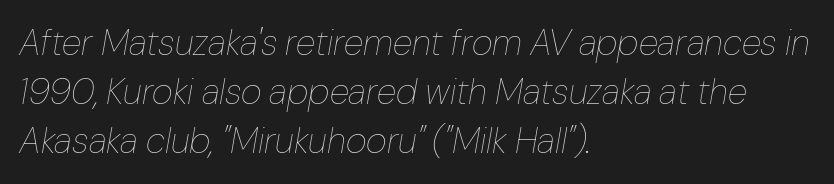
The image shows 36 px thin type, italic (leaning right); set left-aligned, normal line spacing (1.36x), normal letter spacing, not underlined; low stroke contrast and a medium x-height.
